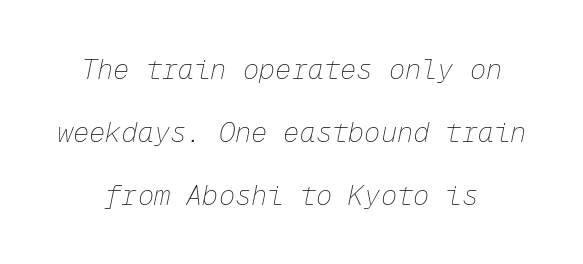
{"italic": "yes", "lean": "right", "slant_degrees": 12, "bold": "no", "underline": "no", "align": "center", "line_spacing": "loose", "line_spacing_ratio": 2.33, "letter_spacing": "normal", "letter_spacing_em": 0.0, "glyph_px": 27}
